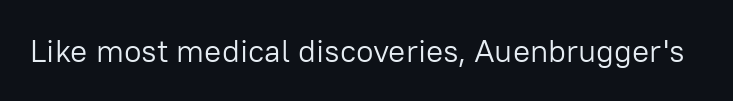
{"serif": "no", "italic": "no", "bold": "no", "weight": "light", "width": "normal", "stroke_contrast": "low", "x_height": "medium", "monospaced": "no", "underline": "no", "letter_spacing": "normal", "letter_spacing_em": 0.0, "glyph_px": 32}
